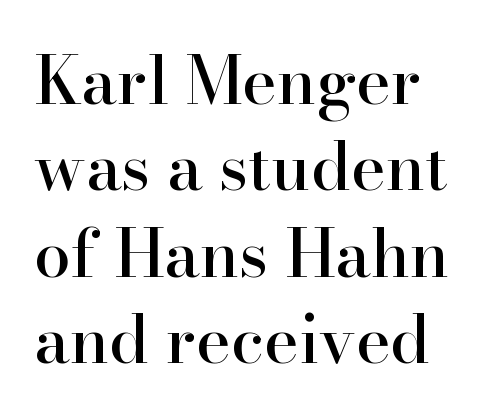
Q: Is the text italic (slanted)? A: No, it is upright.
Q: Is the typeface a serif or a sans-serif typeface? A: Serif.
Q: Is the text underlined? A: No.
Q: Is the spacing between letters normal or unusually wide? A: Normal.
Q: Is the spacing between lines tight, normal or loose? A: Normal.
Q: Width (condensed, normal, or wide)? A: Normal.
Q: Stroke contrast? A: High.
Q: x-height? A: Small.
Q: Monospaced? A: No.
